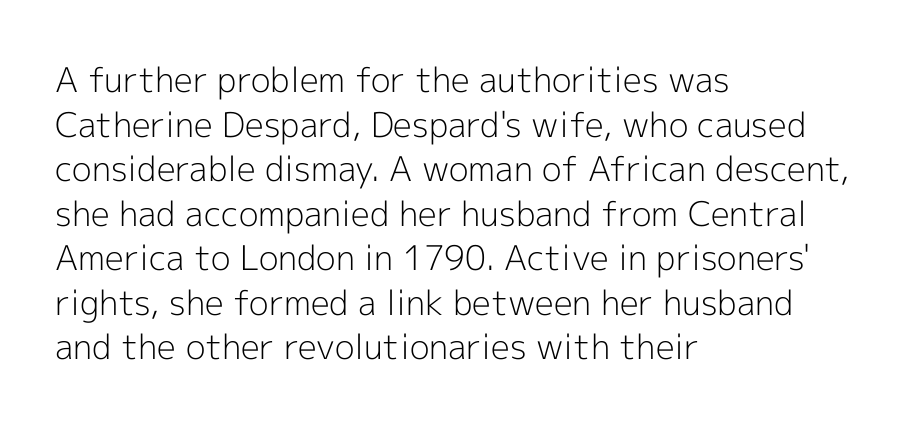
Q: Is the text bold? A: No.
Q: Is the text italic (slanted)? A: No, it is upright.
Q: Is the typeface a serif or a sans-serif typeface? A: Sans-serif.
Q: Is the text underlined? A: No.
Q: How is the paragraph aligned? A: Left-aligned.
Q: Is the spacing between letters normal or unusually wide? A: Normal.
Q: Is the spacing between lines tight, normal or loose? A: Normal.
Q: Width (condensed, normal, or wide)? A: Normal.
Q: x-height? A: Medium.
Q: Monospaced? A: No.
